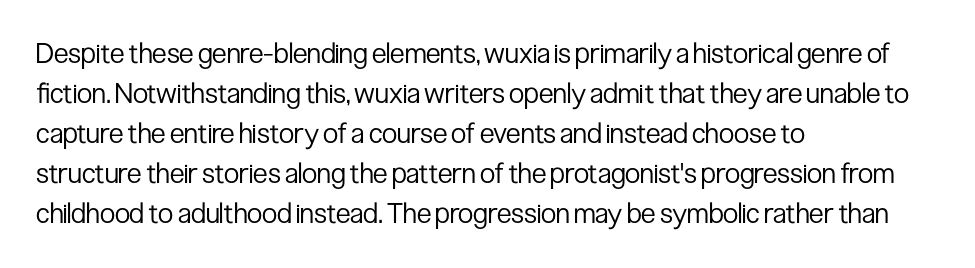
Tracking value appears to be zero — textbook default spacing. When letters stand straight like this, we call the style roman or upright. The typesetting does not lean heavy: it is not bold. Does the type have serifs? No, each stem ends abruptly.
